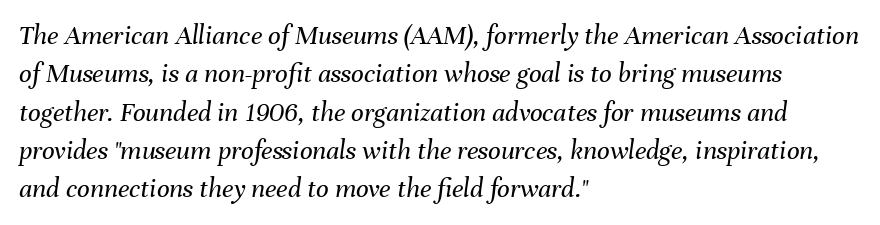
These lines are rendered in a variable-pitch font. The line-height multiplier appears to be the usual default. The setting favours the left margin, as ordinary paragraphs usually do. Tracking here is standard; glyphs follow each other at the usual distance.
